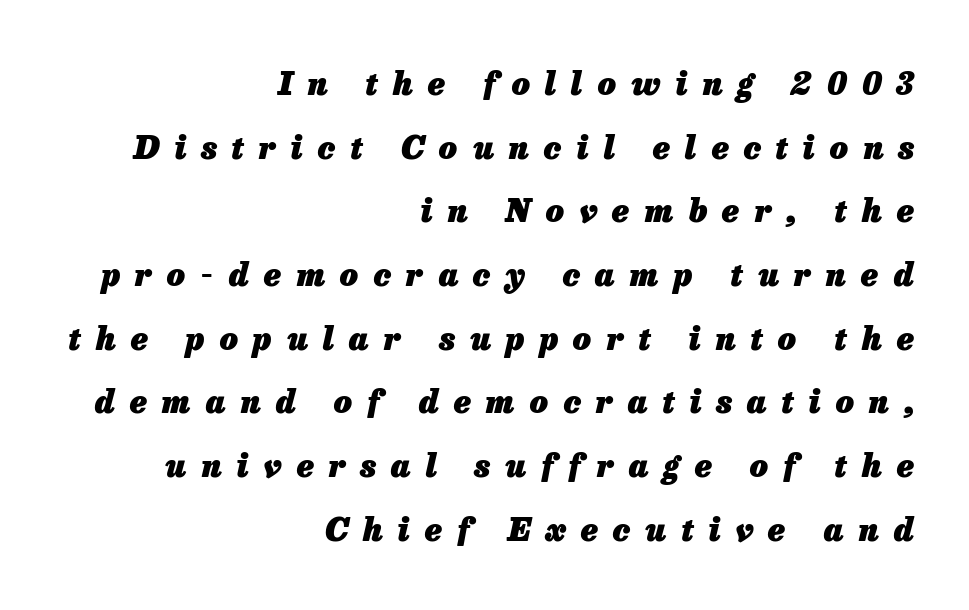
{"italic": "yes", "lean": "right", "slant_degrees": 13, "bold": "yes", "weight": "heavy", "width": "normal", "stroke_contrast": "low", "x_height": "medium", "monospaced": "no", "underline": "no", "align": "right", "line_spacing": "loose", "line_spacing_ratio": 1.99, "letter_spacing": "wide", "letter_spacing_em": 0.47, "glyph_px": 32}
